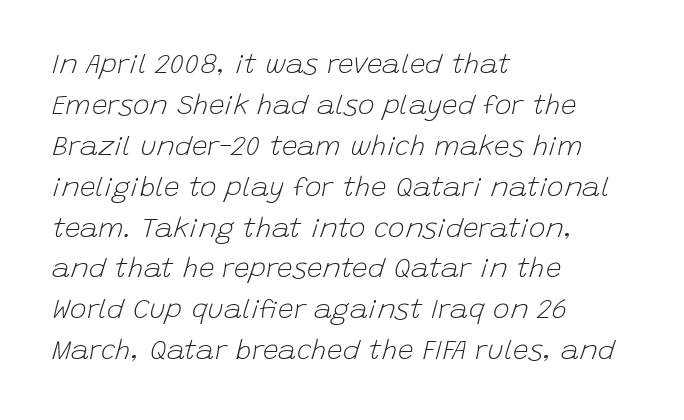
The image shows 28 px light type, italic (leaning right); set left-aligned, normal line spacing (1.46x), normal letter spacing, not underlined; low stroke contrast and a large x-height.
